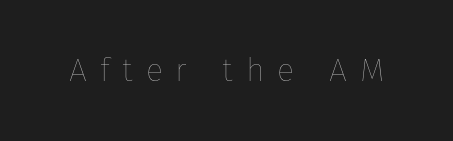
The letters advance in unequal steps, a hallmark of proportional type. Descender tails drop into unmarked territory. Does extra space separate the letters? Yes, quite a lot of it. A typesetter would mark this as roman, not italic. The typeface has the unassuming heft of standard copy or less.
